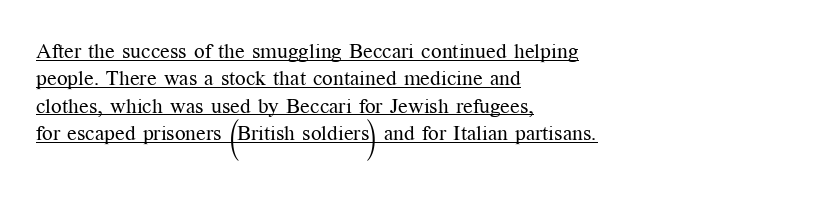
{"italic": "no", "bold": "no", "underline": "yes", "align": "left", "line_spacing": "normal", "line_spacing_ratio": 1.3, "letter_spacing": "normal", "letter_spacing_em": 0.0, "glyph_px": 21}
